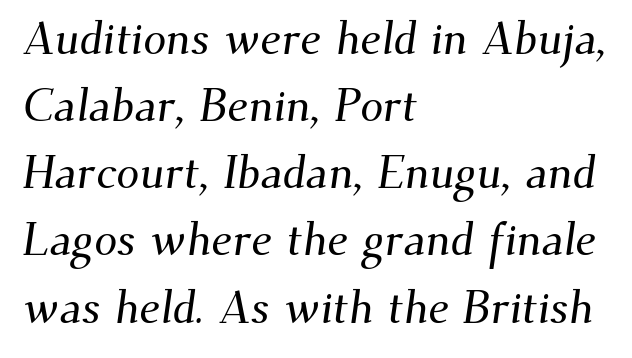
Q: Is the typeface a serif or a sans-serif typeface? A: Serif.
Q: Is the text underlined? A: No.
Q: How is the paragraph aligned? A: Left-aligned.
Q: Is the spacing between letters normal or unusually wide? A: Normal.
Q: Is the spacing between lines tight, normal or loose? A: Normal.
Q: Width (condensed, normal, or wide)? A: Normal.
Q: Stroke contrast? A: Medium.
Q: x-height? A: Small.
Q: Monospaced? A: No.
